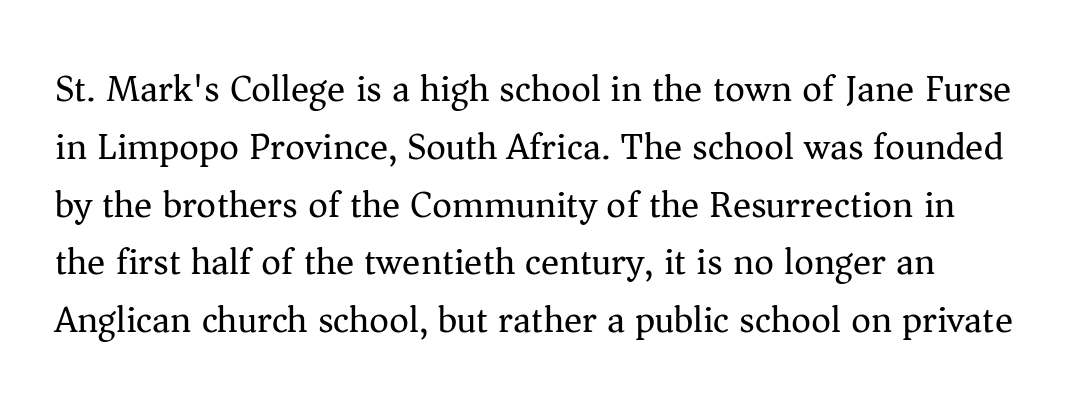
A quiet, ordinary-to-light weight characterises the typeface. Reading down the column, the eye jumps a familiar distance to each next line. Rendered with straight, roman letterforms. Character widths vary here, with narrow letters taking less room than wide ones.
